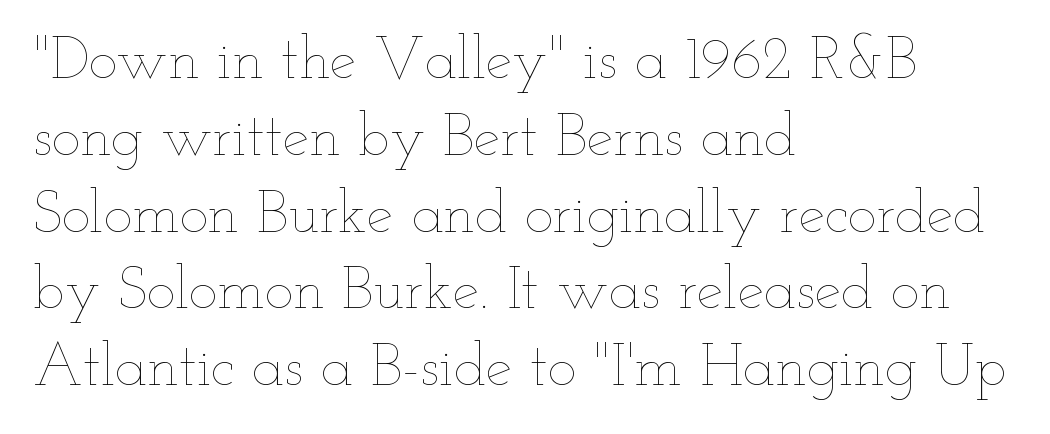
Q: Is the text bold? A: No.
Q: Is the text italic (slanted)? A: No, it is upright.
Q: Is the text underlined? A: No.
Q: How is the paragraph aligned? A: Left-aligned.
Q: Is the spacing between letters normal or unusually wide? A: Normal.
Q: Is the spacing between lines tight, normal or loose? A: Normal.
Q: Width (condensed, normal, or wide)? A: Wide.
Q: Stroke contrast? A: Low.
Q: x-height? A: Small.
Q: Monospaced? A: No.
